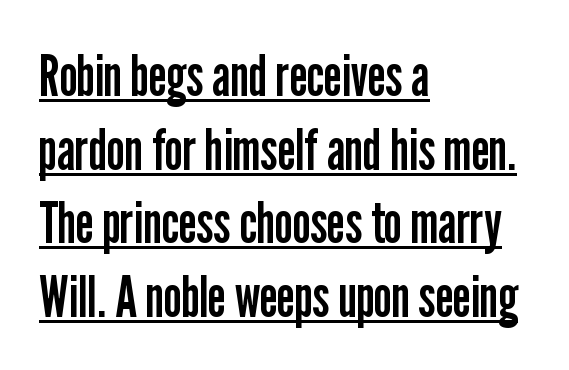
The image shows 58 px regular-weight, condensed sans-serif type, upright; set left-aligned, normal line spacing (1.27x), normal letter spacing, underlined; low stroke contrast and a medium x-height.
